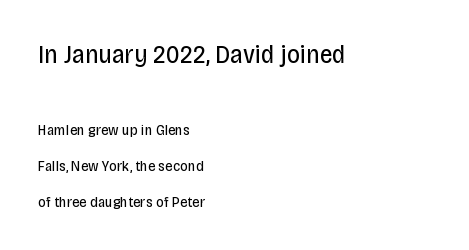
Q: Is the text bold? A: No.
Q: Is the text italic (slanted)? A: No, it is upright.
Q: Is the text underlined? A: No.
Q: How is the paragraph aligned? A: Left-aligned.
Q: Is the spacing between letters normal or unusually wide? A: Normal.
Q: Is the spacing between lines tight, normal or loose? A: Loose.
Q: Which block of text is set in a larger size, the first (top) or the second (bottom)? A: The first (top) one.
